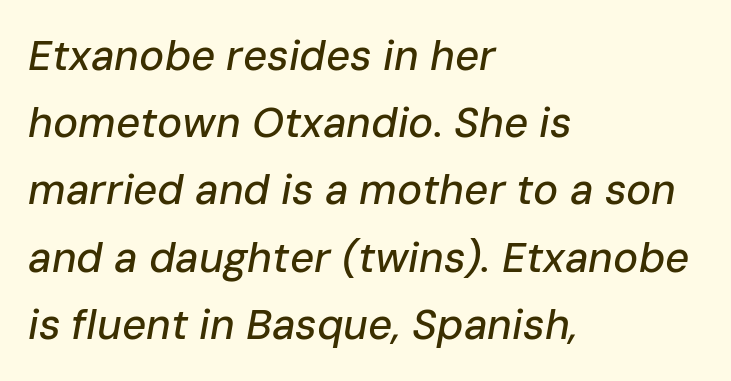
{"italic": "yes", "lean": "right", "slant_degrees": 10, "width": "normal", "stroke_contrast": "low", "x_height": "medium", "monospaced": "no", "underline": "no", "align": "left", "line_spacing": "normal", "line_spacing_ratio": 1.6, "letter_spacing": "normal", "letter_spacing_em": 0.0, "glyph_px": 42}
